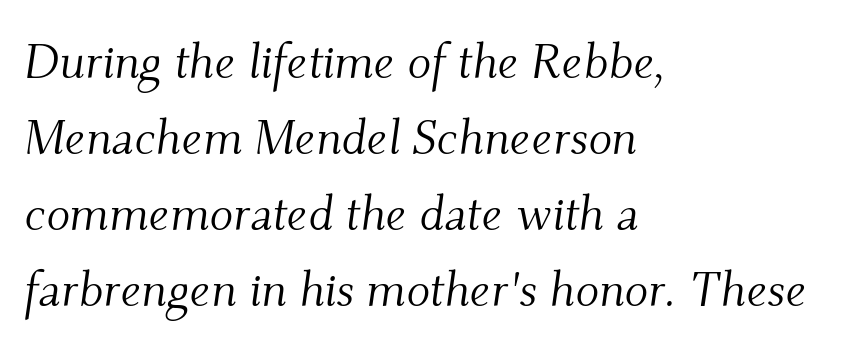
The image shows 49 px light serif type, italic (leaning right); set left-aligned, normal line spacing (1.55x), normal letter spacing, not underlined; medium stroke contrast and a small x-height.
